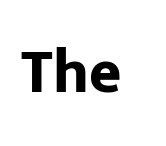
Q: Is the text bold? A: Yes.
Q: Is the text italic (slanted)? A: No, it is upright.
Q: Is the typeface a serif or a sans-serif typeface? A: Sans-serif.
Q: Is the text underlined? A: No.
Q: Is the spacing between letters normal or unusually wide? A: Normal.
Q: Width (condensed, normal, or wide)? A: Normal.
Q: Stroke contrast? A: Low.
Q: x-height? A: Medium.
Q: Monospaced? A: No.
